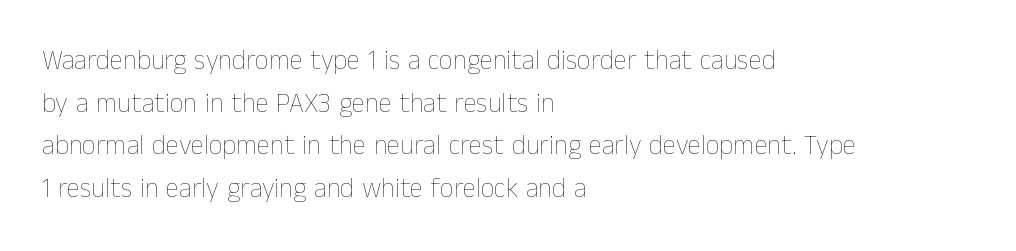
The ragged edge is on the right, which tells us the setting is flush left. Vertical strokes here are truly vertical. Heaviness? Minimal to ordinary, like unemphasized prose. Lines of text with bare space underneath.
